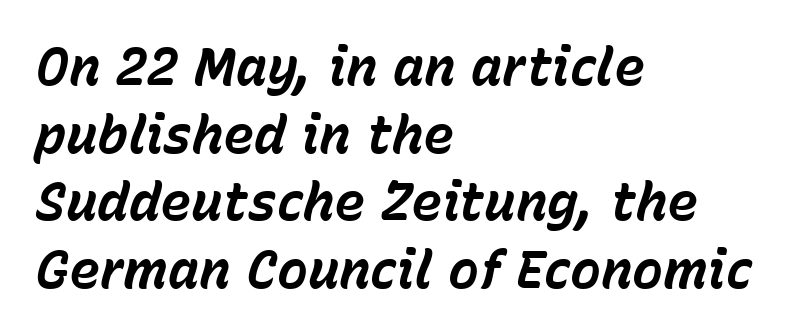
Q: Is the text bold? A: Yes.
Q: Is the text italic (slanted)? A: Yes, it leans right by about 15 degrees.
Q: Is the text underlined? A: No.
Q: How is the paragraph aligned? A: Left-aligned.
Q: Is the spacing between letters normal or unusually wide? A: Normal.
Q: Is the spacing between lines tight, normal or loose? A: Normal.
Q: Width (condensed, normal, or wide)? A: Normal.
Q: Stroke contrast? A: Low.
Q: x-height? A: Medium.
Q: Monospaced? A: No.
